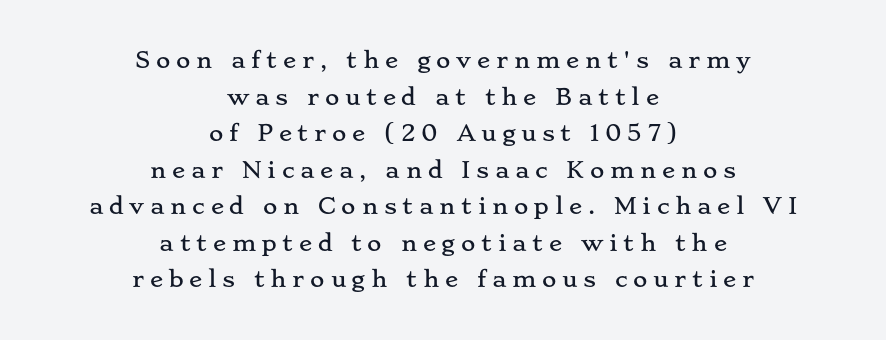
The image shows 22 px text type, upright; set centered, normal line spacing (1.66x), unusually wide letter spacing (+0.26 em), not underlined.
